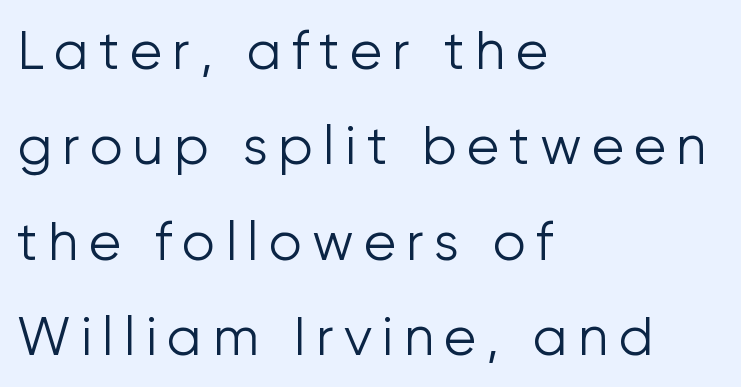
Notice how the stems are strictly vertical — no italics here. Nobody drew a line under any word here. This sample has the flowing, uneven cadence of proportional lettering. These lines are composed in type without serifs. The compositor pushed each line to the left boundary. Stroke mass is kept to a normal reading level or below.
